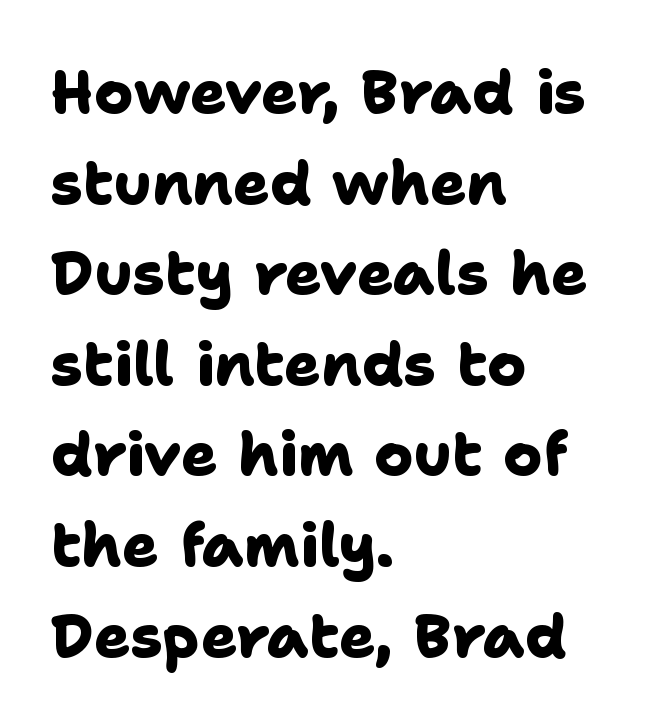
Leftover space on each line is placed entirely after the last word. Weight check: bold — yes, fully. Each new line begins a customary step beneath the previous one. Honestly, there is no underline to notice here at all.
